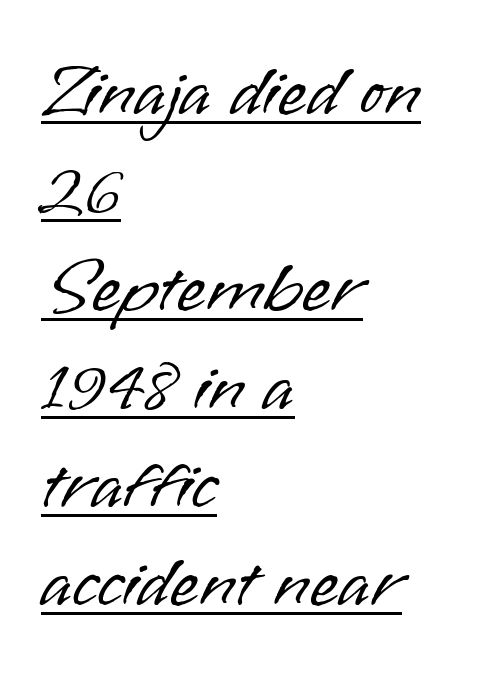
Q: Is the text bold? A: No.
Q: Is the text italic (slanted)? A: Yes.
Q: Is the typeface a serif or a sans-serif typeface? A: Sans-serif.
Q: Is the text underlined? A: Yes.
Q: How is the paragraph aligned? A: Left-aligned.
Q: Is the spacing between letters normal or unusually wide? A: Normal.
Q: Is the spacing between lines tight, normal or loose? A: Normal.
Q: Width (condensed, normal, or wide)? A: Normal.
Q: Stroke contrast? A: Low.
Q: x-height? A: Small.
Q: Monospaced? A: No.
